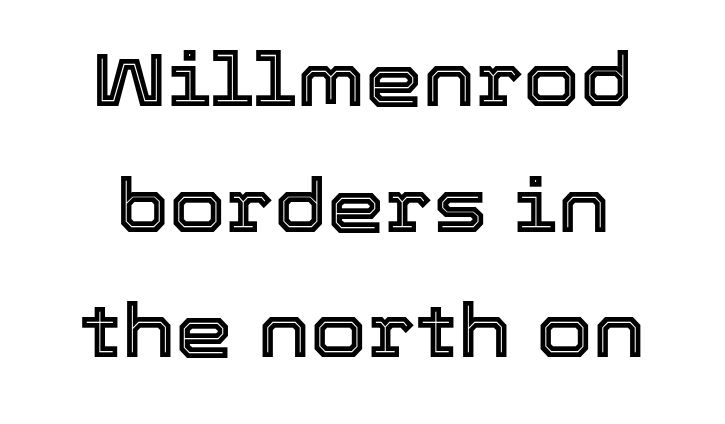
A typesetter would call this zero additional tracking. You could not count columns in this text — the font is proportionally spaced. Type without underlining. Italic? Not at all — the glyphs are vertical.
